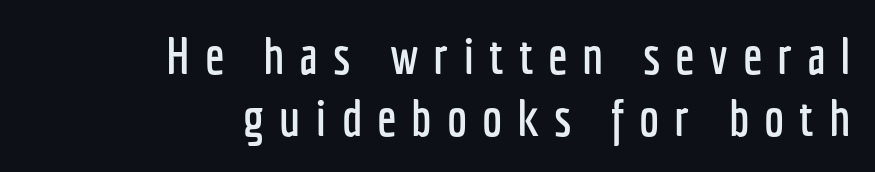
Q: Is the text italic (slanted)? A: No, it is upright.
Q: Is the typeface a serif or a sans-serif typeface? A: Sans-serif.
Q: Is the text underlined? A: No.
Q: How is the paragraph aligned? A: Right-aligned.
Q: Is the spacing between letters normal or unusually wide? A: Unusually wide.
Q: Width (condensed, normal, or wide)? A: Condensed.
Q: Stroke contrast? A: Low.
Q: x-height? A: Medium.
Q: Monospaced? A: No.
